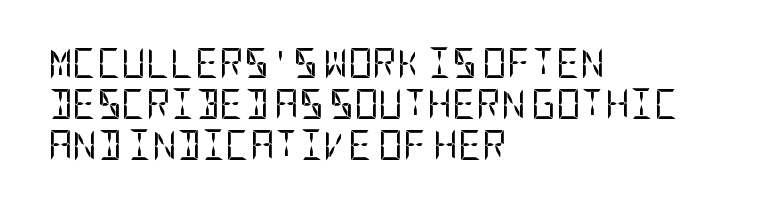
Q: Is the text bold? A: No.
Q: Is the text italic (slanted)? A: No, it is upright.
Q: Is the typeface a serif or a sans-serif typeface? A: Sans-serif.
Q: Is the text underlined? A: No.
Q: How is the paragraph aligned? A: Left-aligned.
Q: Is the spacing between letters normal or unusually wide? A: Normal.
Q: Is the spacing between lines tight, normal or loose? A: Normal.
Q: Width (condensed, normal, or wide)? A: Condensed.
Q: Stroke contrast? A: Low.
Q: x-height? A: Large.
